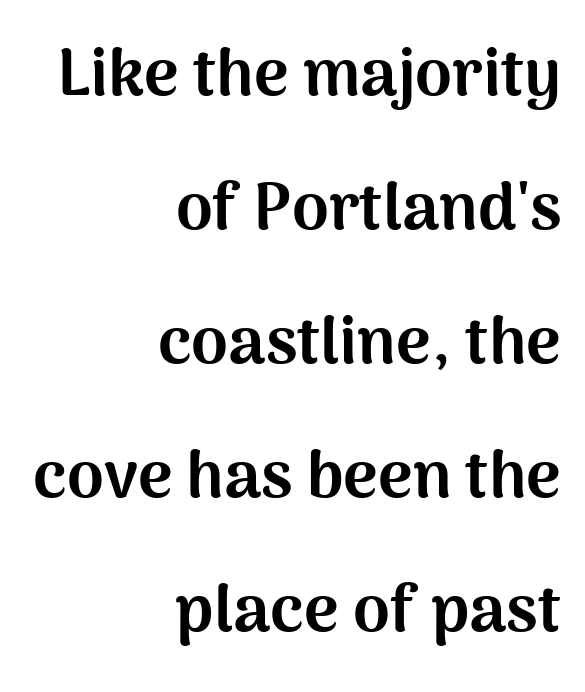
Where is the straight margin? On the right. Proportional: the letters do not fall into vertical columns. This is heavy type, rendered in bold. The type is set solid horizontally, with unmodified tracking. Observe the absence of serifs on each vertical stroke in this sample. Vertically, the passage feels expansive, rows floating well apart.
